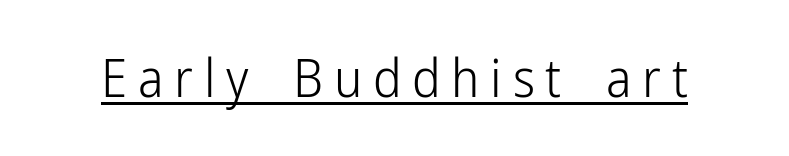
Q: Is the text bold? A: No.
Q: Is the text italic (slanted)? A: No, it is upright.
Q: Is the typeface a serif or a sans-serif typeface? A: Sans-serif.
Q: Is the text underlined? A: Yes.
Q: Is the spacing between letters normal or unusually wide? A: Unusually wide.
Q: Width (condensed, normal, or wide)? A: Condensed.
Q: Stroke contrast? A: Low.
Q: x-height? A: Medium.
Q: Monospaced? A: No.
